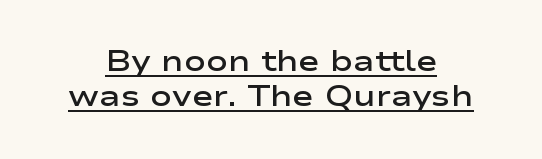
Q: Is the text bold? A: Semi-bold.
Q: Is the text italic (slanted)? A: No, it is upright.
Q: Is the typeface a serif or a sans-serif typeface? A: Sans-serif.
Q: Is the text underlined? A: Yes.
Q: Is the spacing between letters normal or unusually wide? A: Normal.
Q: Width (condensed, normal, or wide)? A: Wide.
Q: Stroke contrast? A: Low.
Q: x-height? A: Medium.
Q: Monospaced? A: No.
